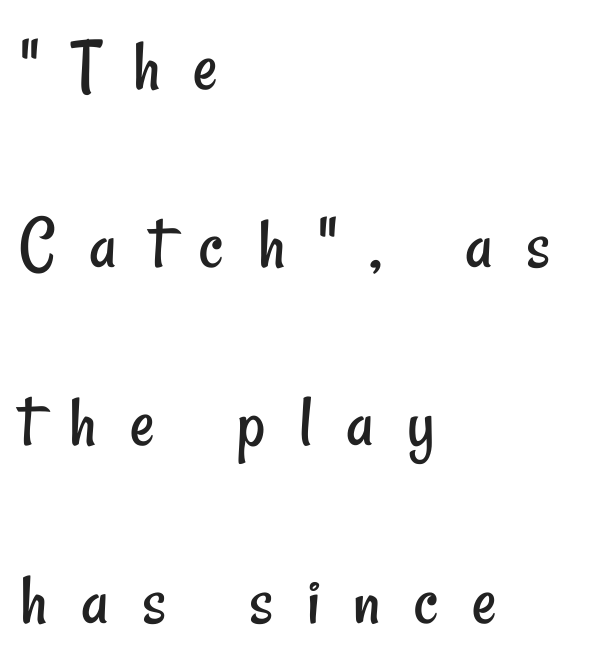
The image shows 76 px regular-weight, condensed sans-serif type; set left-aligned, loose line spacing (2.34x), unusually wide letter spacing (+0.44 em), not underlined; low stroke contrast and a small x-height.
